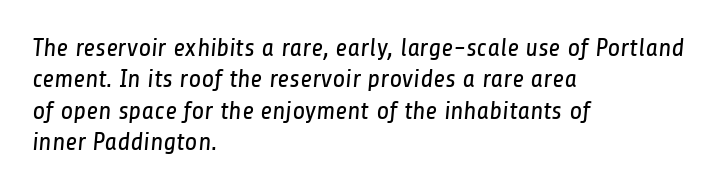
Q: Is the text bold? A: No.
Q: Is the text underlined? A: No.
Q: How is the paragraph aligned? A: Left-aligned.
Q: Is the spacing between letters normal or unusually wide? A: Normal.
